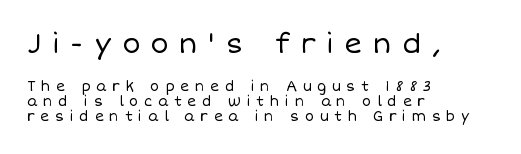
Unbolded letterforms with no extra heft. A roman cut, with each character standing at attention. Look at the glyph heights: the upper group is clearly the bigger setting. Casual observation: everything's shoved over to the left.
